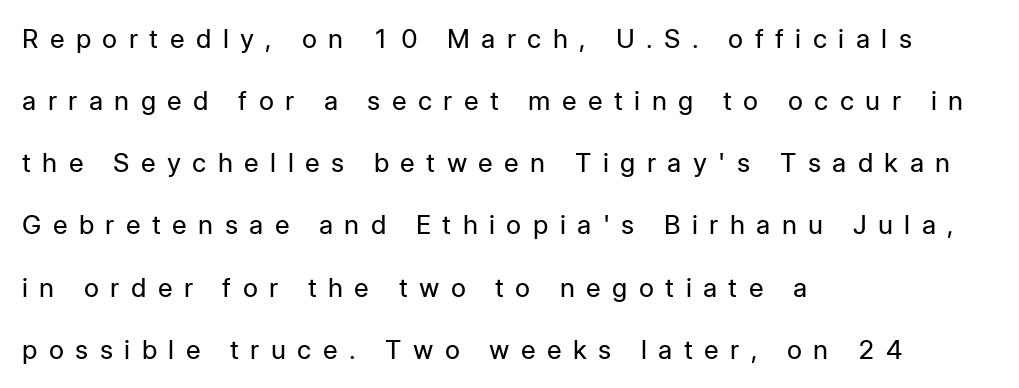
{"italic": "no", "bold": "no", "underline": "no", "align": "left", "line_spacing": "loose", "line_spacing_ratio": 2.39, "letter_spacing": "wide", "letter_spacing_em": 0.44, "glyph_px": 26}
